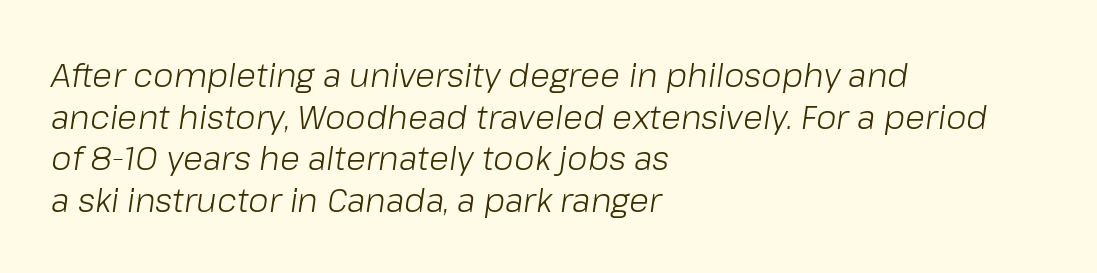
{"italic": "yes", "lean": "right", "slant_degrees": 8, "bold": "no", "weight": "light", "width": "normal", "stroke_contrast": "low", "x_height": "medium", "monospaced": "no", "underline": "no", "align": "left", "line_spacing": "normal", "line_spacing_ratio": 1.26, "letter_spacing": "normal", "letter_spacing_em": 0.0, "glyph_px": 33}
